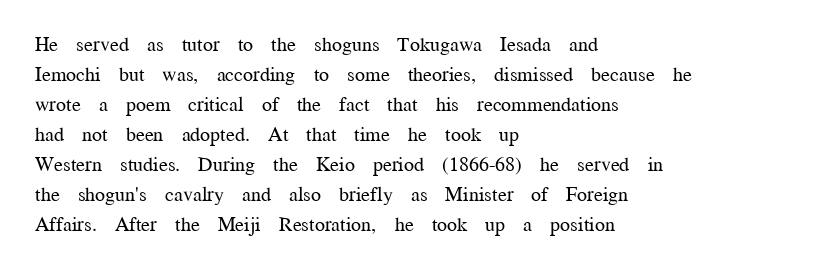
The face looks like a standard text weight, possibly lighter. A normal amount of white space separates one row of letters from the next. Line beginnings align vertically; line endings do not. The horizontal fit of the characters is conventional and even. The passage shown is not underscored anywhere.
